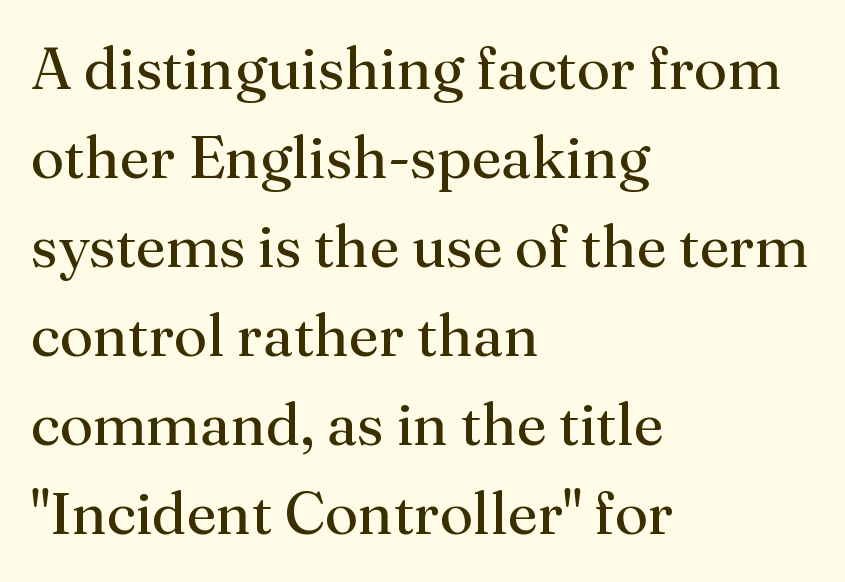
Q: Is the text bold? A: No.
Q: Is the text italic (slanted)? A: No, it is upright.
Q: Is the typeface a serif or a sans-serif typeface? A: Serif.
Q: Is the text underlined? A: No.
Q: How is the paragraph aligned? A: Left-aligned.
Q: Is the spacing between letters normal or unusually wide? A: Normal.
Q: Is the spacing between lines tight, normal or loose? A: Normal.
Q: Width (condensed, normal, or wide)? A: Normal.
Q: Stroke contrast? A: Medium.
Q: x-height? A: Medium.
Q: Monospaced? A: No.
